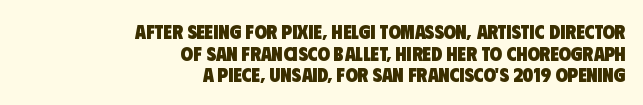
The image shows 20 px bold type; set right-aligned, tight line spacing (1.08x), normal letter spacing, not underlined.
